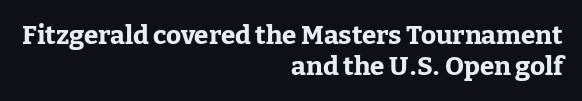
{"italic": "no", "bold": "yes", "underline": "no", "align": "right", "line_spacing_ratio": 1.19, "letter_spacing": "normal", "letter_spacing_em": 0.0, "glyph_px": 26}
